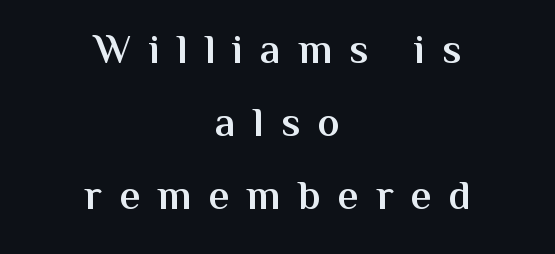
Q: Is the text bold? A: Semi-bold.
Q: Is the text italic (slanted)? A: No, it is upright.
Q: Is the typeface a serif or a sans-serif typeface? A: Sans-serif.
Q: Is the text underlined? A: No.
Q: How is the paragraph aligned? A: Centered.
Q: Is the spacing between letters normal or unusually wide? A: Unusually wide.
Q: Width (condensed, normal, or wide)? A: Normal.
Q: Stroke contrast? A: Medium.
Q: x-height? A: Medium.
Q: Monospaced? A: No.
